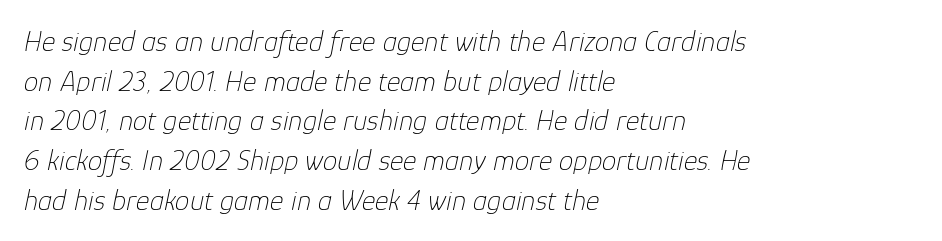
Q: Is the text bold? A: No.
Q: Is the text italic (slanted)? A: Yes, it leans right by about 12 degrees.
Q: Is the text underlined? A: No.
Q: How is the paragraph aligned? A: Left-aligned.
Q: Is the spacing between letters normal or unusually wide? A: Normal.
Q: Is the spacing between lines tight, normal or loose? A: Normal.
Q: Width (condensed, normal, or wide)? A: Normal.
Q: Stroke contrast? A: Low.
Q: x-height? A: Medium.
Q: Monospaced? A: No.
